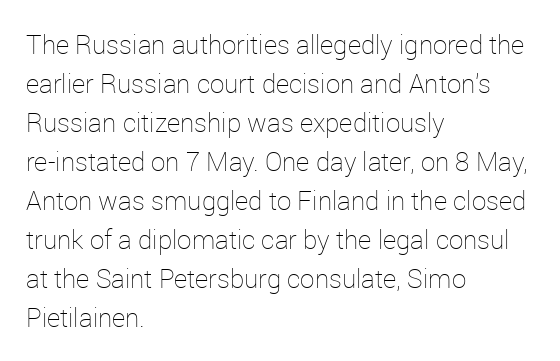
The image shows 26 px text type, upright; set left-aligned, normal line spacing (1.5x), normal letter spacing, not underlined.
